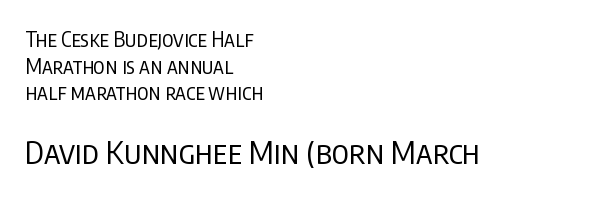
The image shows 32 px regular-weight, condensed sans-serif type, upright; set left-aligned, normal line spacing (1.27x), normal letter spacing, not underlined; the second (bottom) block is 1.52x larger; low stroke contrast and a large x-height.
